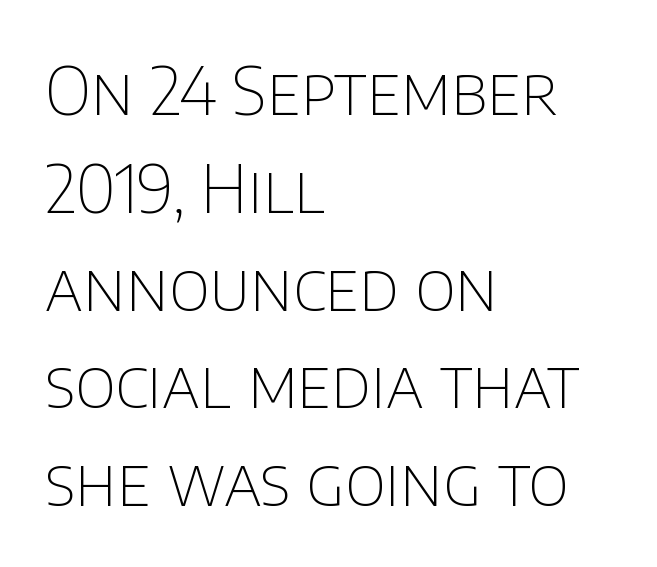
In terms of posture, this sample is upright. Varying glyph widths throughout — classic text-font behaviour. The lines in this sample share a left origin and differ only in where they stop. Evenly set lines give the paragraph a standard silhouette. The foot of each line stays bare and open.
